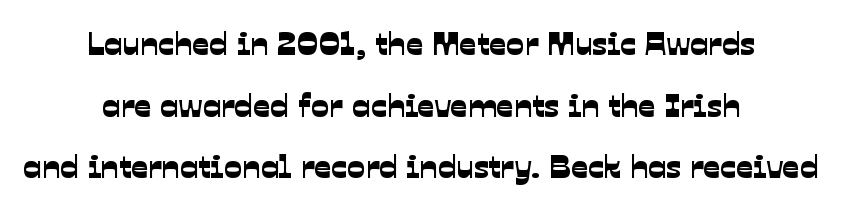
Q: Is the typeface a serif or a sans-serif typeface? A: Sans-serif.
Q: Is the text underlined? A: No.
Q: How is the paragraph aligned? A: Centered.
Q: Is the spacing between letters normal or unusually wide? A: Normal.
Q: Width (condensed, normal, or wide)? A: Normal.
Q: Stroke contrast? A: Low.
Q: x-height? A: Medium.
Q: Monospaced? A: No.
